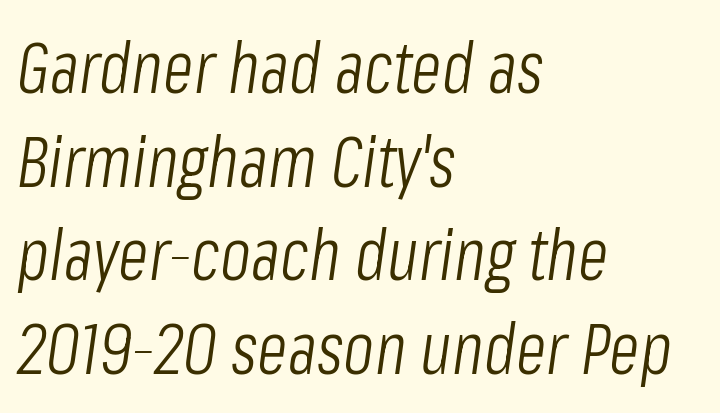
The image shows 71 px light, condensed type, italic (leaning right); set left-aligned, normal line spacing (1.32x), normal letter spacing, not underlined; low stroke contrast and a medium x-height.
